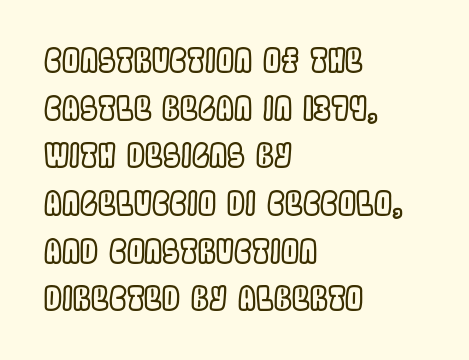
Q: Is the text italic (slanted)? A: No, it is upright.
Q: Is the text underlined? A: No.
Q: How is the paragraph aligned? A: Left-aligned.
Q: Is the spacing between letters normal or unusually wide? A: Normal.
Q: Is the spacing between lines tight, normal or loose? A: Normal.
Q: Width (condensed, normal, or wide)? A: Condensed.
Q: x-height? A: Large.
Q: Monospaced? A: No.
